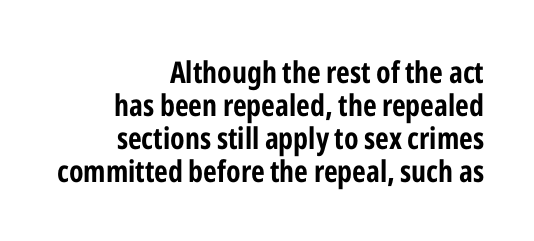
The image shows 30 px bold, condensed sans-serif type, upright; set right-aligned, tight line spacing (1.1x), normal letter spacing, not underlined; low stroke contrast and a medium x-height.
